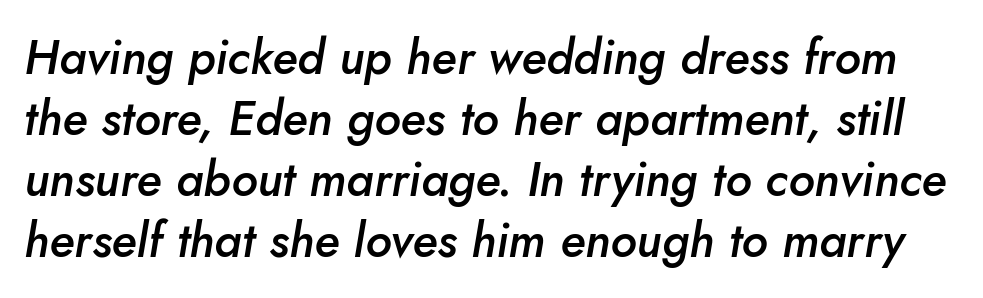
Q: Is the text bold? A: Semi-bold.
Q: Is the text italic (slanted)? A: Yes, it leans right by about 10 degrees.
Q: Is the text underlined? A: No.
Q: Is the spacing between letters normal or unusually wide? A: Normal.
Q: Is the spacing between lines tight, normal or loose? A: Normal.
Q: Width (condensed, normal, or wide)? A: Normal.
Q: Stroke contrast? A: Low.
Q: x-height? A: Small.
Q: Monospaced? A: No.
